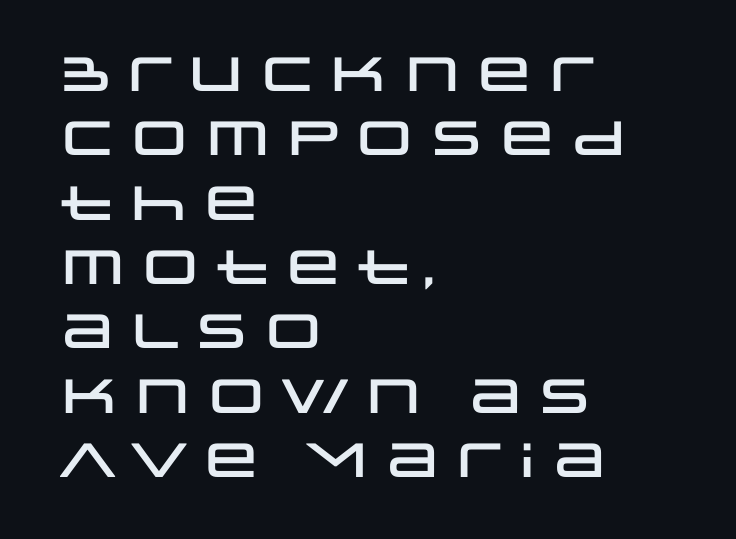
Q: Is the text italic (slanted)? A: No, it is upright.
Q: Is the typeface a serif or a sans-serif typeface? A: Sans-serif.
Q: Is the text underlined? A: No.
Q: How is the paragraph aligned? A: Left-aligned.
Q: Is the spacing between letters normal or unusually wide? A: Normal.
Q: Is the spacing between lines tight, normal or loose? A: Normal.
Q: Width (condensed, normal, or wide)? A: Wide.
Q: Stroke contrast? A: Low.
Q: x-height? A: Large.
Q: Monospaced? A: No.
